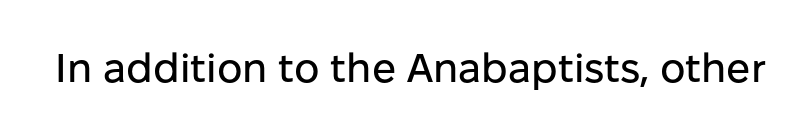
The image shows 40 px sans-serif type, upright; set normal letter spacing, not underlined; low stroke contrast and a medium x-height.
